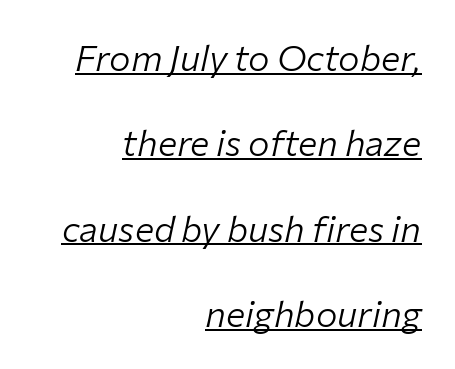
{"italic": "yes", "lean": "right", "slant_degrees": 12, "bold": "no", "weight": "light", "width": "normal", "stroke_contrast": "low", "x_height": "medium", "monospaced": "no", "underline": "yes", "align": "right", "line_spacing": "loose", "line_spacing_ratio": 2.37, "letter_spacing": "normal", "letter_spacing_em": 0.0, "glyph_px": 36}
